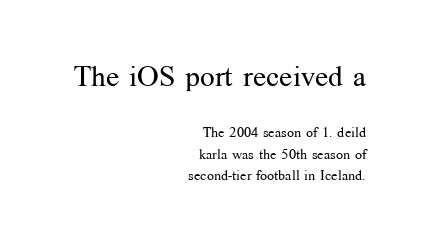
Q: Is the text bold? A: No.
Q: Is the text italic (slanted)? A: No, it is upright.
Q: Is the typeface a serif or a sans-serif typeface? A: Serif.
Q: Is the text underlined? A: No.
Q: How is the paragraph aligned? A: Right-aligned.
Q: Is the spacing between letters normal or unusually wide? A: Normal.
Q: Is the spacing between lines tight, normal or loose? A: Normal.
Q: Which block of text is set in a larger size, the first (top) or the second (bottom)? A: The first (top) one.
Q: Width (condensed, normal, or wide)? A: Normal.
Q: Stroke contrast? A: Medium.
Q: x-height? A: Medium.
Q: Monospaced? A: No.
